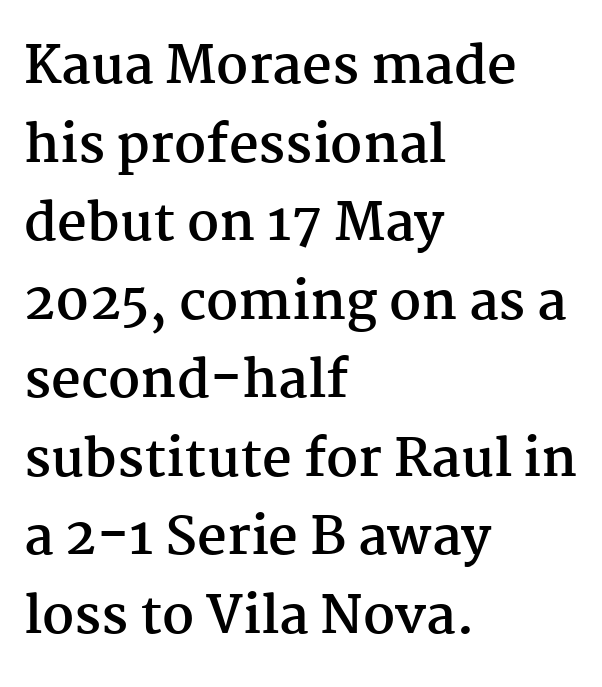
Designer's note — italics off, roman on. Is this a fixed-width face? No — the glyphs have proportional, varying widths. Descenders hang freely into open space. The line-height multiplier appears to be the usual default. Thick stems and heavy bowls — unmistakably bold. Caption: standard tracking, unaltered.
